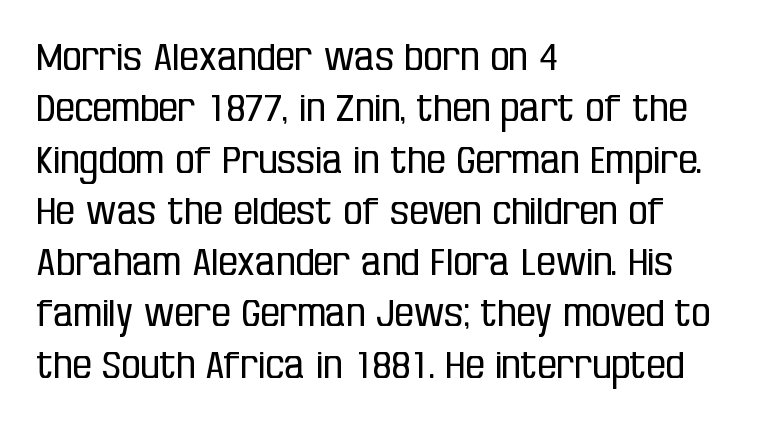
{"serif": "no", "italic": "no", "bold": "no", "weight": "regular", "width": "condensed", "stroke_contrast": "low", "x_height": "large", "monospaced": "no", "underline": "no", "align": "left", "line_spacing": "normal", "line_spacing_ratio": 1.35, "letter_spacing": "normal", "letter_spacing_em": 0.0, "glyph_px": 38}
